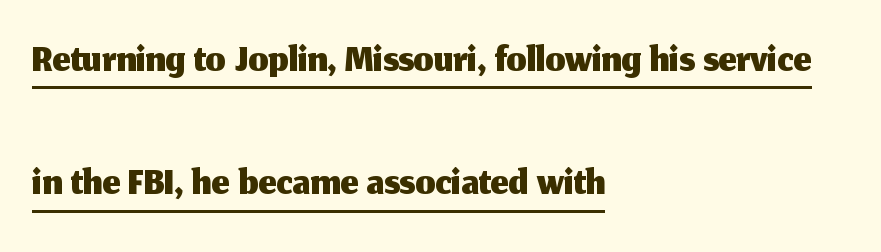
{"serif": "no", "italic": "no", "width": "normal", "stroke_contrast": "medium", "x_height": "medium", "monospaced": "no", "underline": "yes", "align": "left", "line_spacing": "loose", "line_spacing_ratio": 1.96, "letter_spacing": "normal", "letter_spacing_em": 0.0, "glyph_px": 63}
